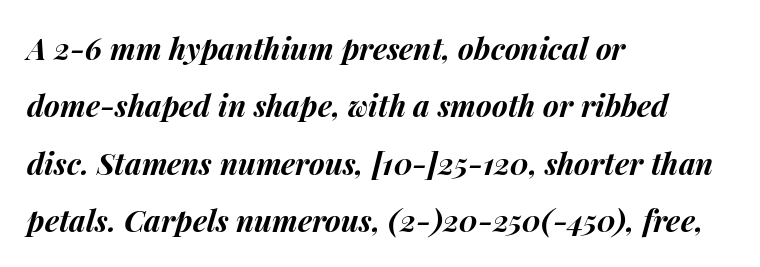
Q: Is the text bold? A: Yes.
Q: Is the text italic (slanted)? A: Yes, it leans right by about 15 degrees.
Q: Is the text underlined? A: No.
Q: How is the paragraph aligned? A: Left-aligned.
Q: Is the spacing between letters normal or unusually wide? A: Normal.
Q: Is the spacing between lines tight, normal or loose? A: Loose.
Q: Width (condensed, normal, or wide)? A: Normal.
Q: Stroke contrast? A: Medium.
Q: x-height? A: Medium.
Q: Monospaced? A: No.
